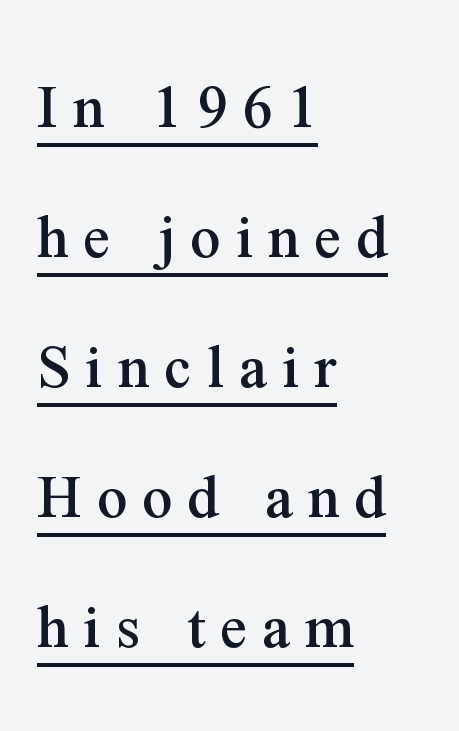
The image shows 67 px serif type, upright; set left-aligned, loose line spacing (1.94x), unusually wide letter spacing (+0.22 em), underlined; medium stroke contrast and a medium x-height.
